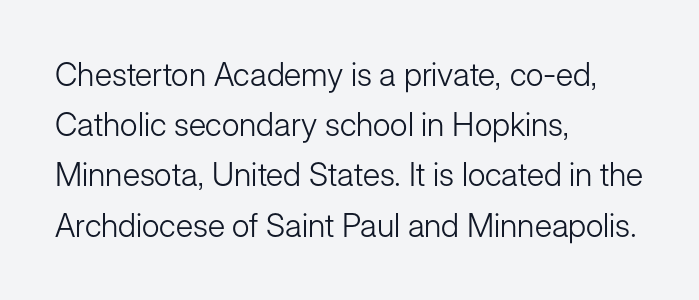
Tall strokes in this sample are plumb rather than angled. Is the block centered? No — it sits flush against the left margin. Proportional: the letters do not fall into vertical columns. The font family rendered here belongs to the sans-serif group. Underlining? Definitely not there.
